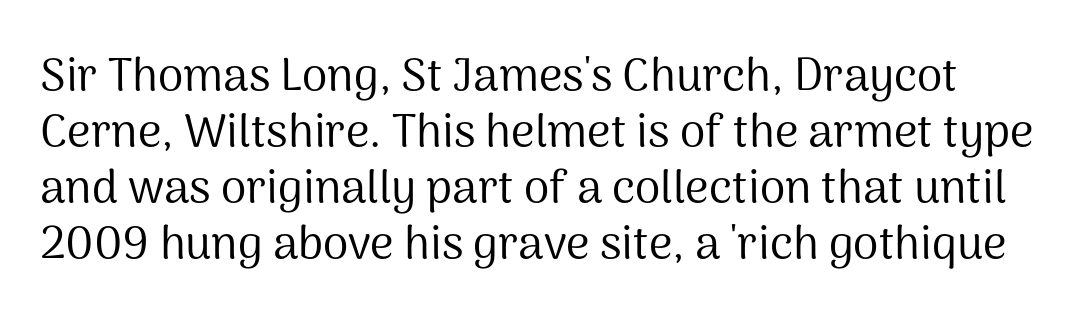
{"serif": "no", "italic": "no", "bold": "no", "weight": "regular", "width": "normal", "stroke_contrast": "medium", "x_height": "medium", "monospaced": "no", "underline": "no", "line_spacing_ratio": 1.22, "letter_spacing": "normal", "letter_spacing_em": 0.0, "glyph_px": 46}
